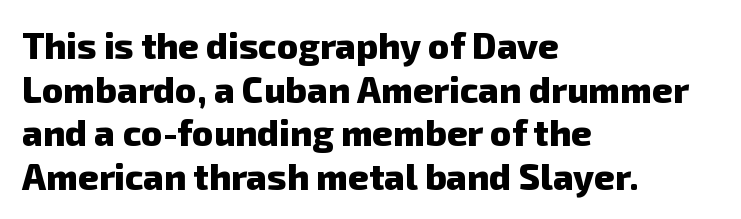
The passage shown is emphatically bold. Horizontal alignment here is leftward, the default for most running prose. Characters follow at the spacing the type designer built in. Plain, unruled lines of type. Check where the strokes stop: nothing finishes them off — pure sans.
